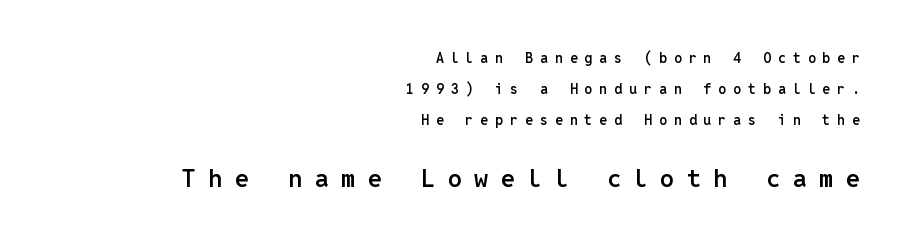
{"italic": "no", "bold": "semi", "underline": "no", "align": "right", "line_spacing": "loose", "line_spacing_ratio": 2.21, "letter_spacing": "wide", "letter_spacing_em": 0.5, "larger_block": "second", "size_ratio": 1.79, "glyph_px": 25}
